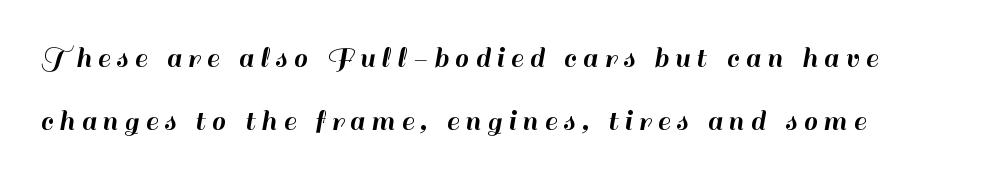
The image shows 31 px sans-serif type; set loose line spacing (2.02x), unusually wide letter spacing (+0.21 em), not underlined; high stroke contrast and a small x-height.
